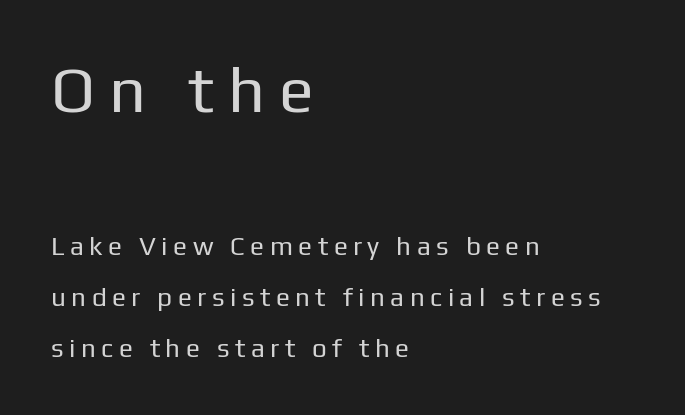
{"serif": "no", "italic": "no", "bold": "no", "weight": "regular", "width": "normal", "stroke_contrast": "low", "x_height": "medium", "monospaced": "no", "underline": "no", "align": "left", "line_spacing": "loose", "line_spacing_ratio": 1.96, "letter_spacing": "wide", "letter_spacing_em": 0.21, "larger_block": "first", "size_ratio": 2.5, "glyph_px": 65}
